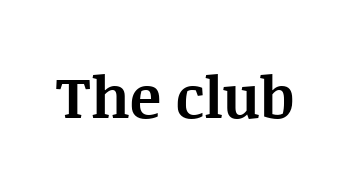
The image shows 58 px bold serif type, upright; set normal letter spacing, not underlined; medium stroke contrast and a large x-height.
